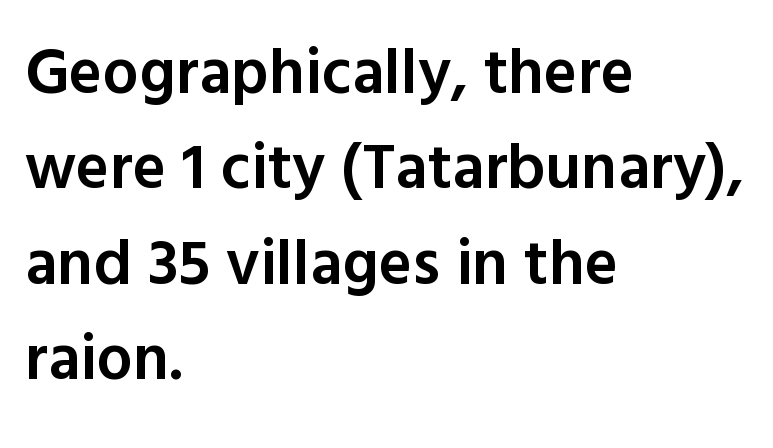
Layout note: lines flush left. The specimen reads as upright at a glance. Does the type have serifs? No, each stem ends abruptly. Spacing verdict: proportional, widths tailored to each character.
